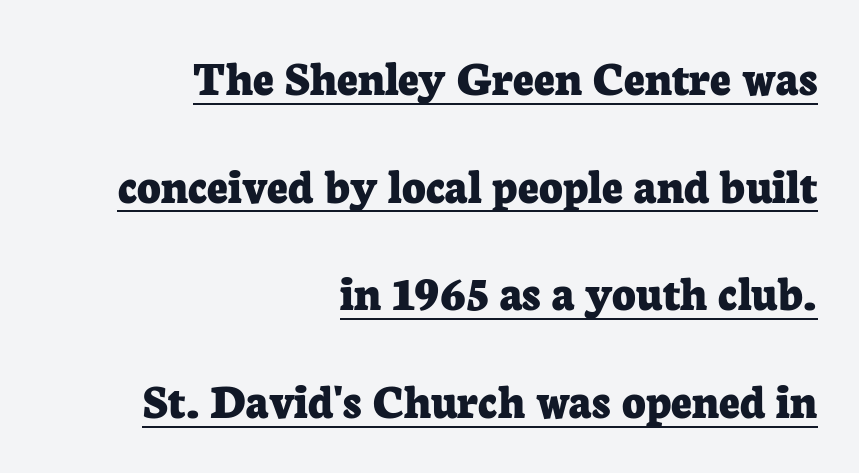
{"serif": "yes", "italic": "no", "bold": "yes", "weight": "bold", "width": "normal", "stroke_contrast": "low", "x_height": "medium", "monospaced": "no", "underline": "yes", "align": "right", "line_spacing": "loose", "line_spacing_ratio": 2.11, "letter_spacing": "normal", "letter_spacing_em": 0.0, "glyph_px": 51}
